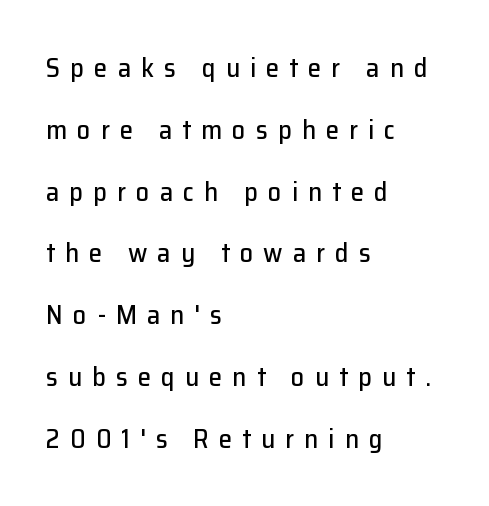
The image shows 27 px text type, upright; set left-aligned, loose line spacing (2.29x), unusually wide letter spacing (+0.37 em), not underlined.
